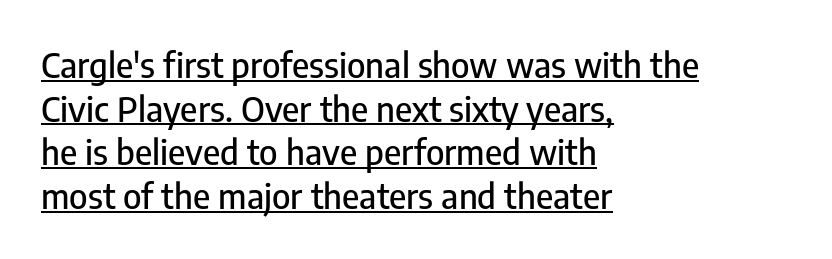
Q: Is the text italic (slanted)? A: No, it is upright.
Q: Is the typeface a serif or a sans-serif typeface? A: Sans-serif.
Q: Is the text underlined? A: Yes.
Q: How is the paragraph aligned? A: Left-aligned.
Q: Is the spacing between letters normal or unusually wide? A: Normal.
Q: Is the spacing between lines tight, normal or loose? A: Normal.
Q: Width (condensed, normal, or wide)? A: Condensed.
Q: Stroke contrast? A: Low.
Q: x-height? A: Medium.
Q: Monospaced? A: No.
